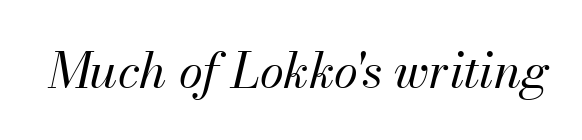
The foot of each line stays bare and open. Notice how the stems are inclined rather than vertical — that's the hallmark of italics. Do the characters align in a grid? No, the font is proportional. Weight: regular or lighter.
